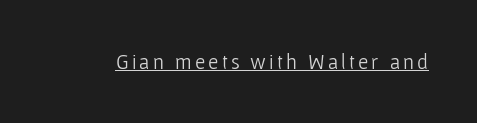
{"italic": "no", "bold": "no", "underline": "yes", "glyph_px": 21}
